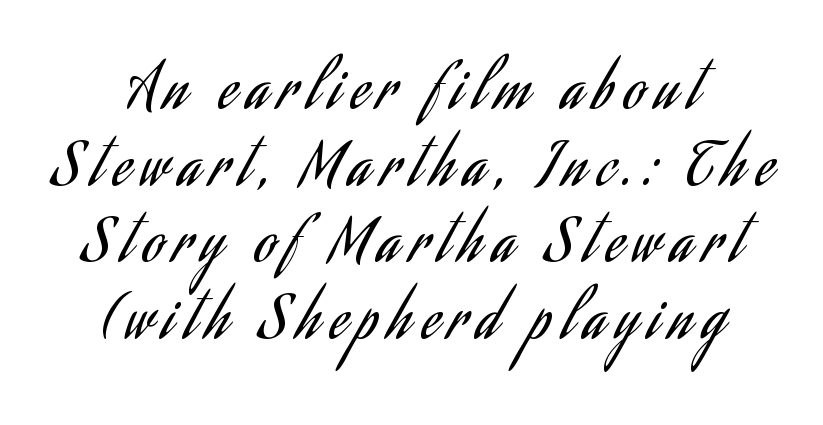
Here the designer chose a conventional face with non-uniform glyph widths. Unlike a traditional serif, this face leaves its strokes unadorned. No extra ink here — the face is not bold. The leading is moderate, giving the passage an even texture.
